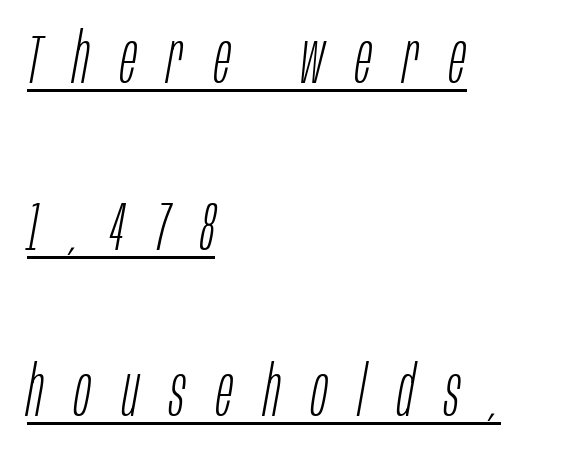
The image shows 70 px light, condensed type, italic (leaning right); set left-aligned, loose line spacing (2.38x), unusually wide letter spacing (+0.44 em), underlined; low stroke contrast and a large x-height.
